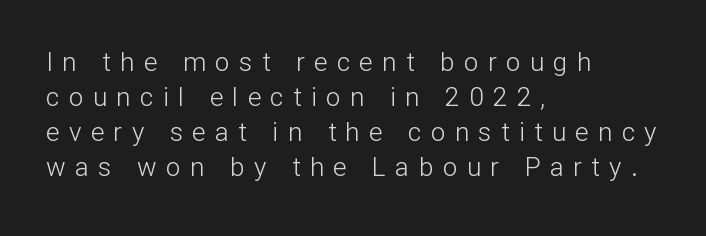
Q: Is the text bold? A: No.
Q: Is the text italic (slanted)? A: No, it is upright.
Q: Is the text underlined? A: No.
Q: How is the paragraph aligned? A: Left-aligned.
Q: Is the spacing between letters normal or unusually wide? A: Unusually wide.
Q: Is the spacing between lines tight, normal or loose? A: Normal.
